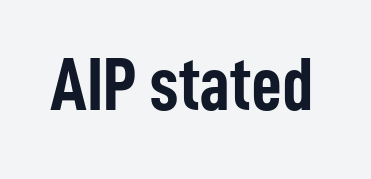
{"serif": "no", "italic": "no", "bold": "yes", "weight": "semibold", "width": "condensed", "stroke_contrast": "low", "x_height": "medium", "monospaced": "no", "underline": "no", "letter_spacing": "normal", "letter_spacing_em": 0.0, "glyph_px": 76}
